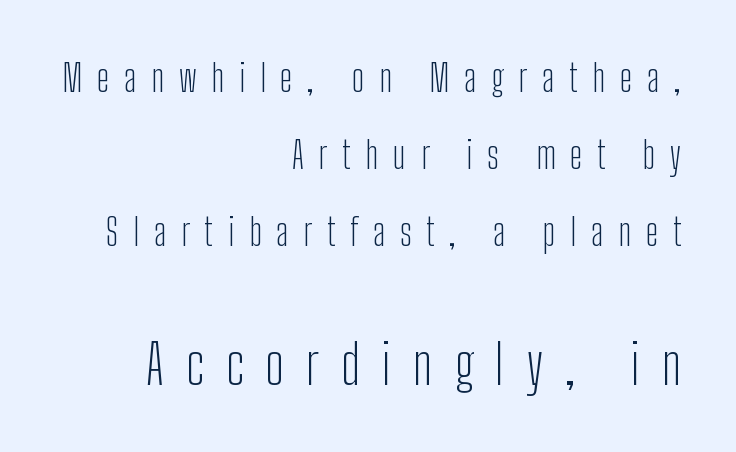
The text was rendered using a sans face with plain stroke endings. A student would notice the bottom passage is typeset larger than what precedes it. Reading down the column, the eye jumps a long way to each next line. No letter is thick-stroked: the sample isn't bold.
